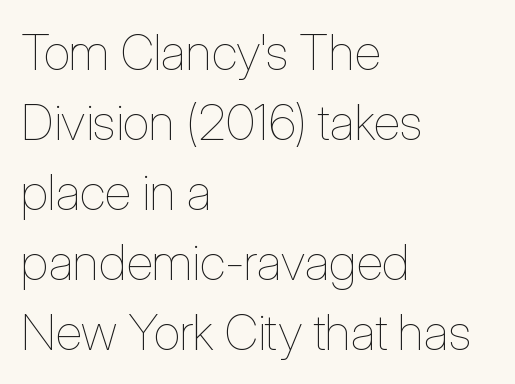
You could call the tracking neutral — neither tight nor loose. Compared with a centered layout, this one pins lines to the left instead. What's the leading like? Ordinary, nothing unusual. The lettering stays uniformly vertical, giving the passage a roman look.
